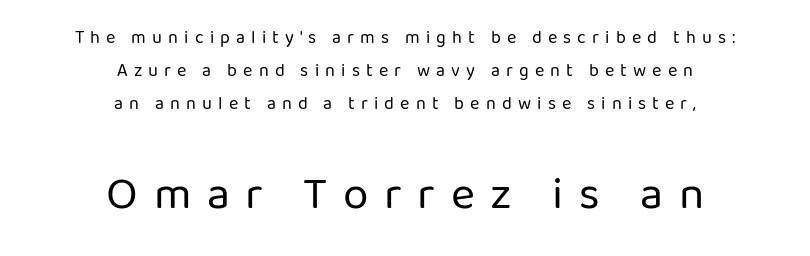
{"serif": "no", "italic": "no", "bold": "no", "weight": "regular", "width": "normal", "stroke_contrast": "low", "x_height": "medium", "monospaced": "no", "underline": "no", "align": "center", "line_spacing_ratio": 1.82, "letter_spacing": "wide", "letter_spacing_em": 0.34, "larger_block": "second", "size_ratio": 2.56, "glyph_px": 46}
